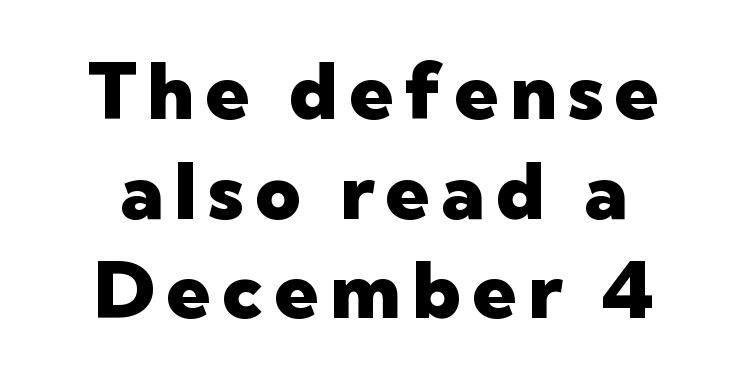
Q: Is the text bold? A: Yes.
Q: Is the text italic (slanted)? A: No, it is upright.
Q: Is the typeface a serif or a sans-serif typeface? A: Sans-serif.
Q: Is the text underlined? A: No.
Q: How is the paragraph aligned? A: Centered.
Q: Is the spacing between lines tight, normal or loose? A: Normal.
Q: Width (condensed, normal, or wide)? A: Normal.
Q: Stroke contrast? A: Low.
Q: x-height? A: Medium.
Q: Monospaced? A: No.
